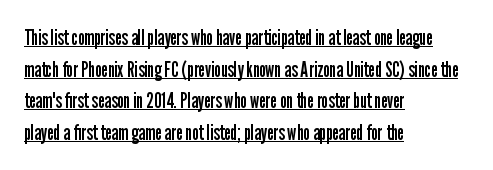
The weight tops out at a normal text grade. Which margin do the lines hug? The left one — the right edge is uneven. Looks like someone drew a line under every word here. This sample uses plain, unmodified letter spacing. This is roman type, the default non-slanted kind.
